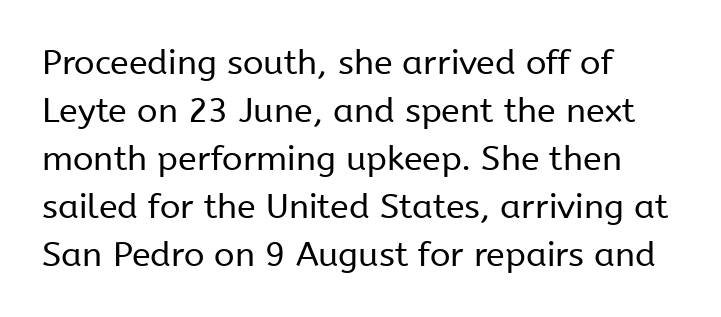
{"serif": "no", "italic": "no", "bold": "no", "weight": "regular", "width": "normal", "stroke_contrast": "low", "x_height": "medium", "monospaced": "no", "underline": "no", "align": "left", "line_spacing": "normal", "line_spacing_ratio": 1.41, "letter_spacing": "normal", "letter_spacing_em": 0.0, "glyph_px": 34}
